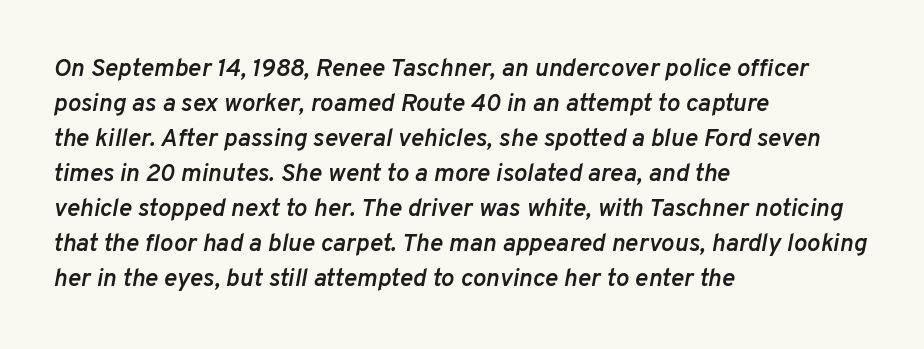
Q: Is the text bold? A: Semi-bold.
Q: Is the text italic (slanted)? A: Yes, it leans right by about 10 degrees.
Q: Is the text underlined? A: No.
Q: How is the paragraph aligned? A: Left-aligned.
Q: Is the spacing between letters normal or unusually wide? A: Normal.
Q: Is the spacing between lines tight, normal or loose? A: Normal.
